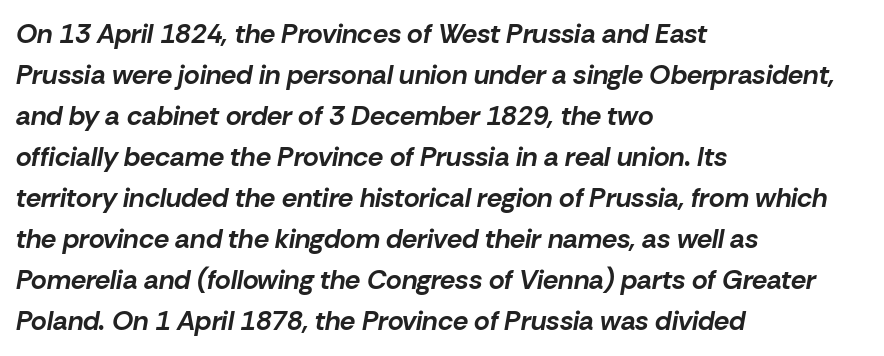
Every row of glyphs begins at an identical x-position on the left. Line spacing here is normal. The space directly below the letters is spotless. The horizontal fit of the characters is conventional and even.
